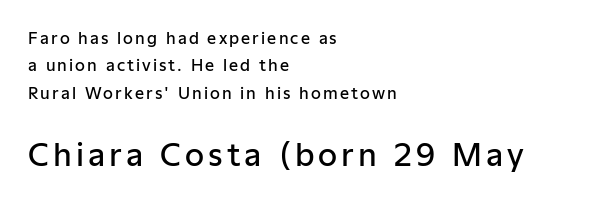
The type family on display is of the sans-serif kind. The face used here is a semibold: visibly heavier than regular, lighter than bold. Visually, the bottom section dominates because its glyphs are scaled up. Is this a fixed-width face? No — the glyphs have proportional, varying widths.
